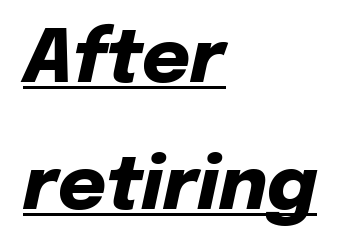
Q: Is the text bold? A: Yes.
Q: Is the text italic (slanted)? A: Yes, it leans right by about 12 degrees.
Q: Is the text underlined? A: Yes.
Q: How is the paragraph aligned? A: Left-aligned.
Q: Is the spacing between letters normal or unusually wide? A: Normal.
Q: Width (condensed, normal, or wide)? A: Normal.
Q: Stroke contrast? A: Low.
Q: x-height? A: Medium.
Q: Monospaced? A: No.
